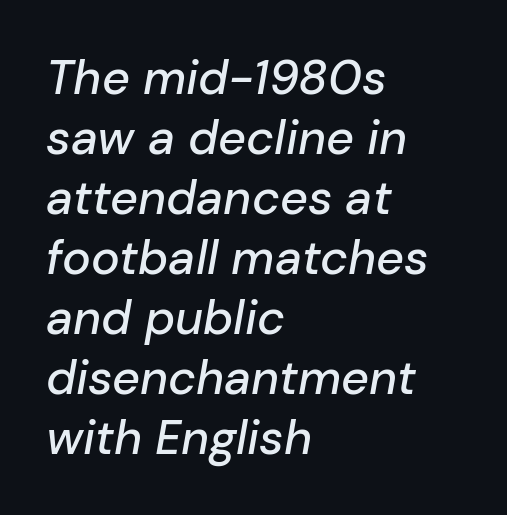
{"italic": "yes", "lean": "right", "slant_degrees": 10, "width": "normal", "stroke_contrast": "low", "x_height": "medium", "monospaced": "no", "underline": "no", "align": "left", "line_spacing": "normal", "line_spacing_ratio": 1.25, "letter_spacing": "normal", "letter_spacing_em": 0.0, "glyph_px": 48}
